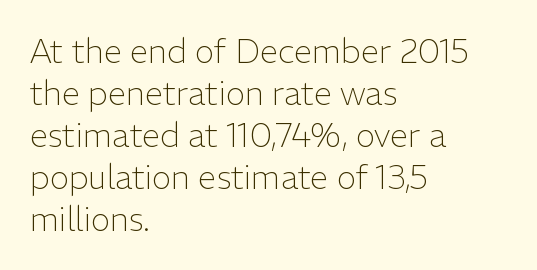
{"serif": "no", "italic": "no", "bold": "no", "weight": "light", "width": "normal", "stroke_contrast": "low", "x_height": "medium", "monospaced": "no", "underline": "no", "align": "left", "line_spacing": "normal", "line_spacing_ratio": 1.27, "letter_spacing": "normal", "letter_spacing_em": 0.0, "glyph_px": 33}
